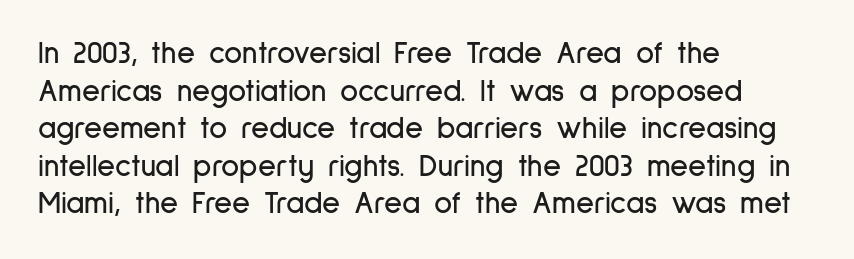
{"serif": "no", "italic": "no", "width": "condensed", "stroke_contrast": "low", "x_height": "medium", "monospaced": "no", "underline": "no", "align": "left", "line_spacing_ratio": 1.21, "letter_spacing": "normal", "letter_spacing_em": 0.0, "glyph_px": 31}
